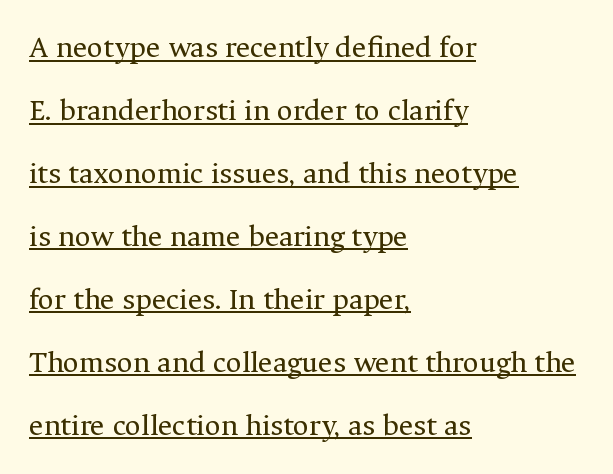
You could fit nearly another row in the gap between these rows. Unlike a clean sans, this face finishes its strokes with serifs. The font's upright variant was chosen for this text. Bold? No — there's no thickening of the strokes. Proportional: the letters do not fall into vertical columns. This is underlined copy, the kind a proofreader might mark for attention.
